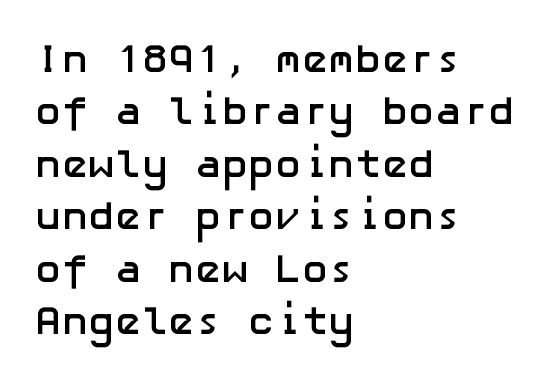
{"serif": "no", "italic": "no", "bold": "yes", "weight": "semibold", "width": "normal", "stroke_contrast": "low", "x_height": "medium", "underline": "no", "align": "left", "line_spacing": "normal", "line_spacing_ratio": 1.31, "letter_spacing": "normal", "letter_spacing_em": 0.0, "glyph_px": 40}
